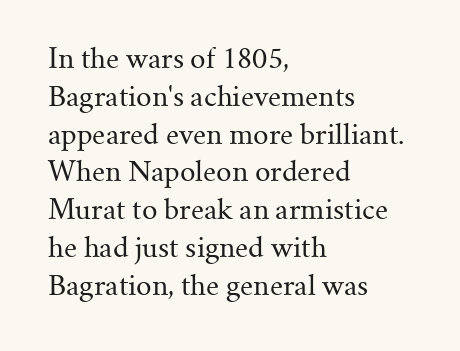
{"italic": "no", "bold": "no", "underline": "no", "align": "left", "line_spacing": "normal", "line_spacing_ratio": 1.4, "letter_spacing": "normal", "letter_spacing_em": 0.0, "glyph_px": 27}
